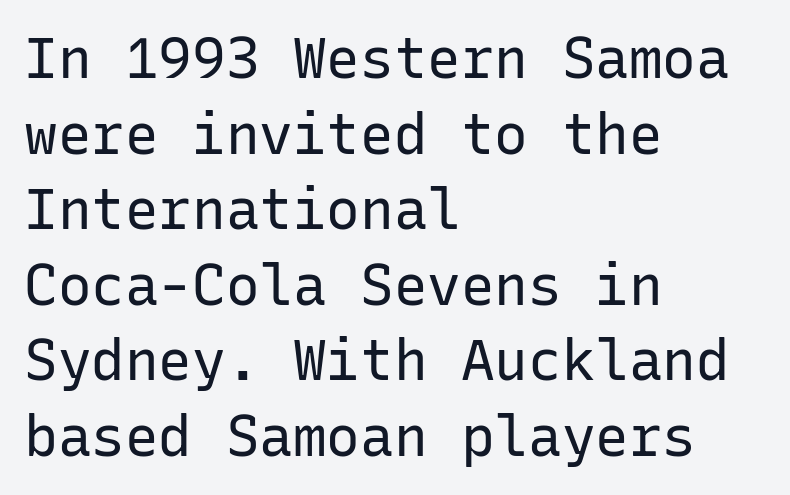
{"serif": "no", "italic": "no", "bold": "no", "weight": "regular", "width": "normal", "stroke_contrast": "low", "x_height": "medium", "monospaced": "yes", "underline": "no", "align": "left", "line_spacing": "normal", "line_spacing_ratio": 1.35, "letter_spacing": "normal", "letter_spacing_em": 0.0, "glyph_px": 56}
